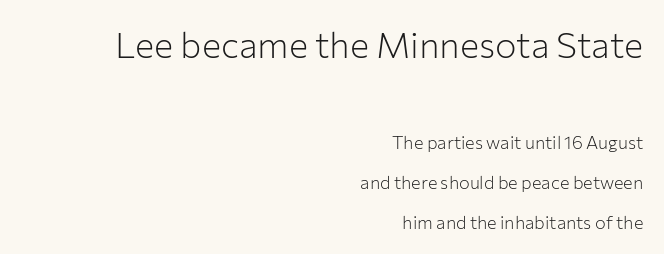
Clear beneath every line of the passage. Stems and bowls with no extra thickness — not bold. These lines stack with their right ends in a neat column. This is roman type, the default non-slanted kind.
